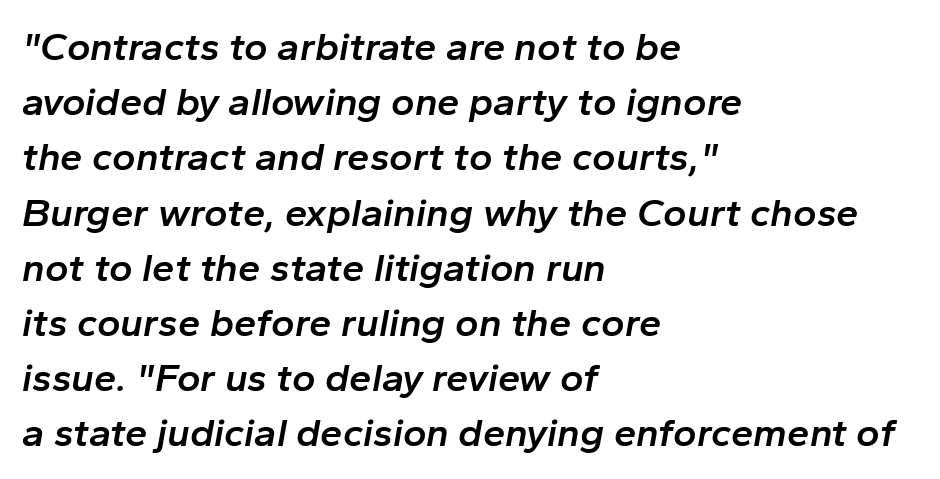
{"italic": "yes", "lean": "right", "slant_degrees": 10, "bold": "semi", "weight": "semibold", "width": "normal", "stroke_contrast": "low", "x_height": "medium", "monospaced": "no", "underline": "no", "align": "left", "line_spacing": "normal", "line_spacing_ratio": 1.38, "letter_spacing": "normal", "letter_spacing_em": 0.0, "glyph_px": 40}
